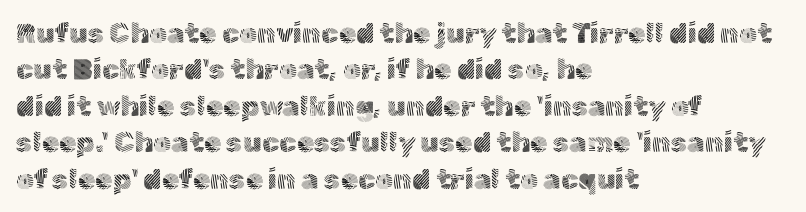
Italic? Not at all — the glyphs are vertical. What kind of face is this? One without serifs — a sans. These lines keep a tight, regular rhythm from letter to letter. Vertically, the passage feels balanced, rows spaced as you'd expect. Visually the block forms a straight wall on the left and a jagged coastline on the right. Spacing verdict: proportional, widths tailored to each character.
